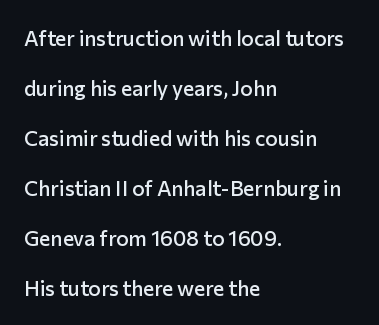
This is roman type, the default non-slanted kind. The rag falls on the right side of this text block. The font is running at a semibold setting, under full bold. Honestly, there is no underline to notice here at all. No extra tracking has been applied to these lines. The rendering uses a large line-height, opening up the rows.
